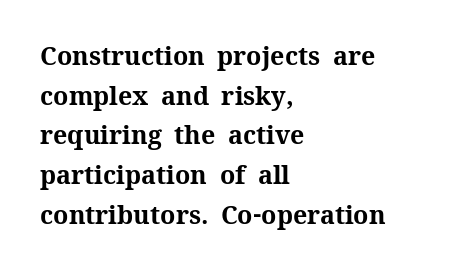
{"italic": "no", "bold": "yes", "underline": "no", "align": "left", "line_spacing": "normal", "line_spacing_ratio": 1.59, "letter_spacing": "normal", "letter_spacing_em": 0.0, "glyph_px": 25}
